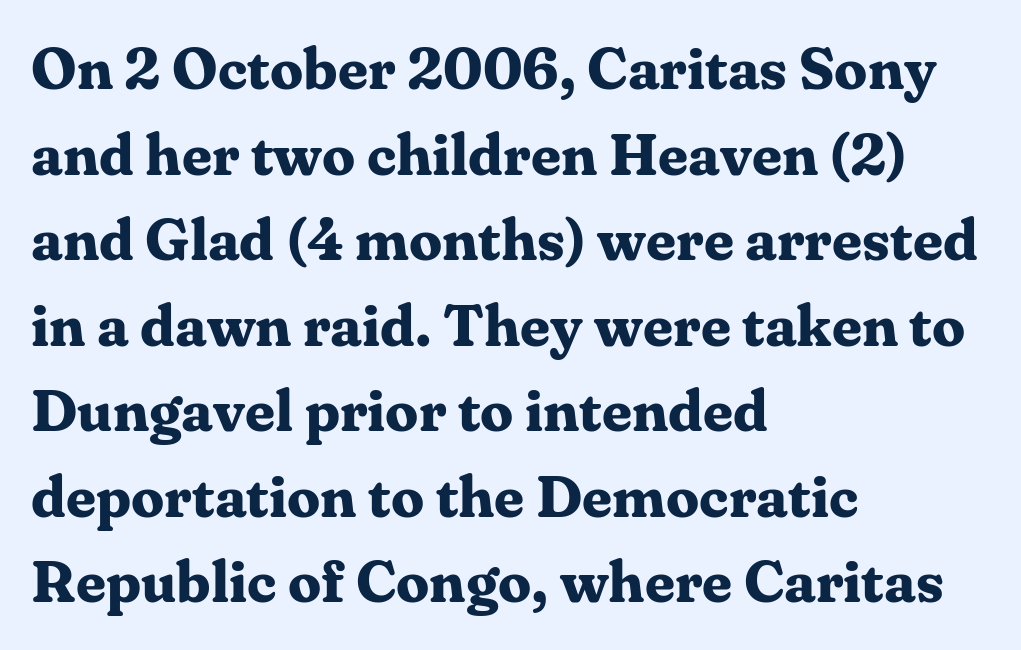
{"serif": "yes", "italic": "no", "bold": "yes", "weight": "bold", "width": "normal", "stroke_contrast": "medium", "x_height": "medium", "monospaced": "no", "underline": "no", "align": "left", "line_spacing": "normal", "line_spacing_ratio": 1.45, "letter_spacing": "normal", "letter_spacing_em": 0.0, "glyph_px": 59}
